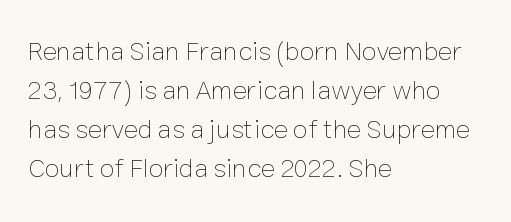
{"italic": "no", "bold": "no", "underline": "no", "align": "left", "line_spacing": "normal", "line_spacing_ratio": 1.45, "letter_spacing": "normal", "letter_spacing_em": 0.0, "glyph_px": 27}
